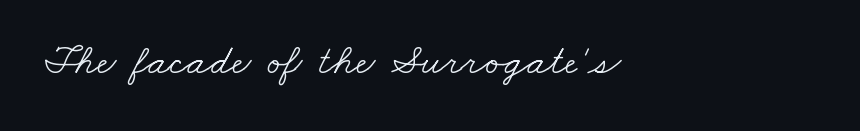
The image shows 42 px light, wide serif type; set left-aligned, normal letter spacing, not underlined; low stroke contrast and a small x-height.
